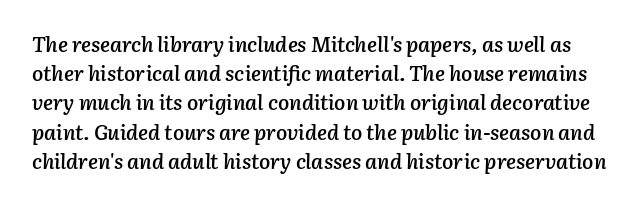
Q: Is the text bold? A: Semi-bold.
Q: Is the text italic (slanted)? A: Yes, it leans right by about 3 degrees.
Q: Is the text underlined? A: No.
Q: Is the spacing between letters normal or unusually wide? A: Normal.
Q: Is the spacing between lines tight, normal or loose? A: Normal.
